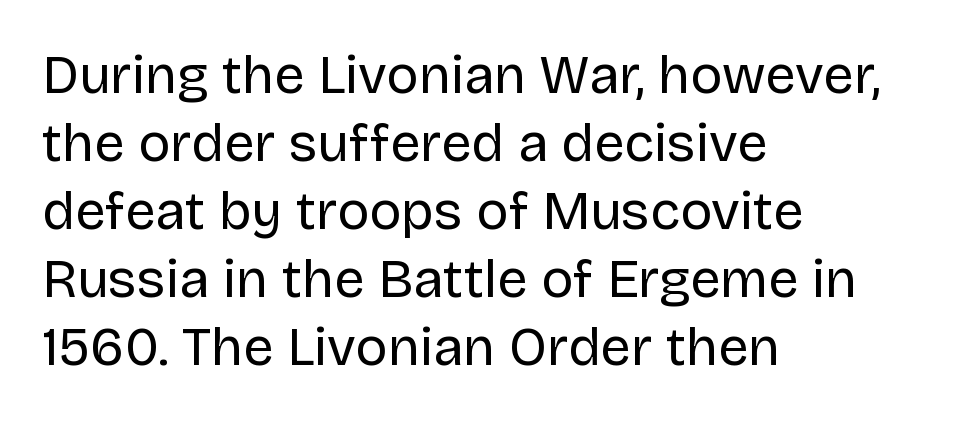
The image shows 54 px regular-weight sans-serif type, upright; set left-aligned, normal line spacing (1.26x), normal letter spacing, not underlined; low stroke contrast and a large x-height.
